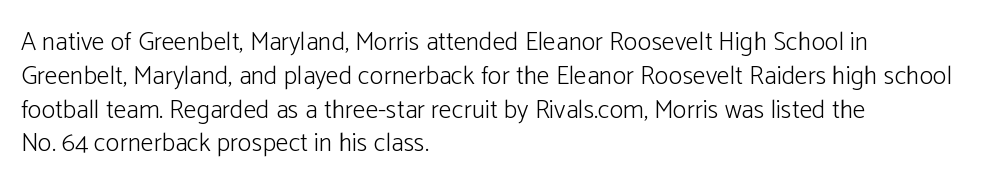
Q: Is the text bold? A: No.
Q: Is the text italic (slanted)? A: No, it is upright.
Q: Is the text underlined? A: No.
Q: How is the paragraph aligned? A: Left-aligned.
Q: Is the spacing between letters normal or unusually wide? A: Normal.
Q: Is the spacing between lines tight, normal or loose? A: Normal.
